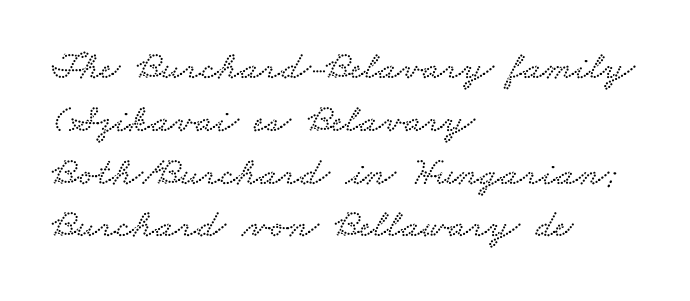
The image shows 40 px wide serif type; set left-aligned, normal line spacing (1.32x), normal letter spacing, not underlined; low stroke contrast and a small x-height.
